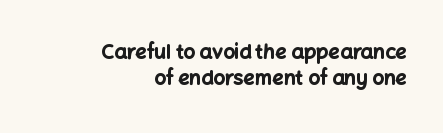
Which margin do the lines hug? The right one — the left edge is uneven. Students, this is bold: see how much ink each stroke carries. This rendering features lettering with no underline. There is no visible air inserted between adjacent glyphs.
